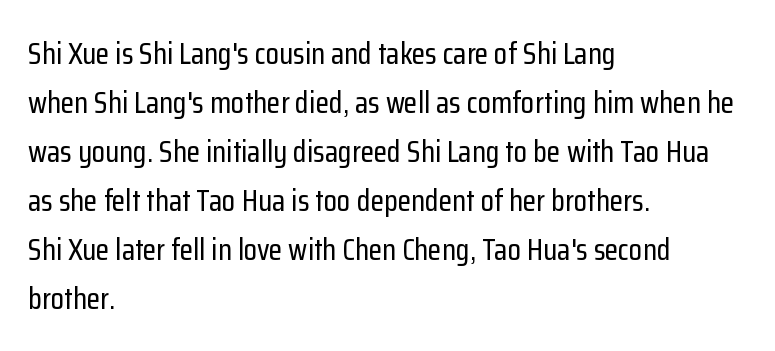
{"serif": "no", "italic": "no", "width": "condensed", "stroke_contrast": "low", "x_height": "medium", "monospaced": "no", "underline": "no", "align": "left", "line_spacing": "normal", "line_spacing_ratio": 1.58, "letter_spacing": "normal", "letter_spacing_em": 0.0, "glyph_px": 31}
